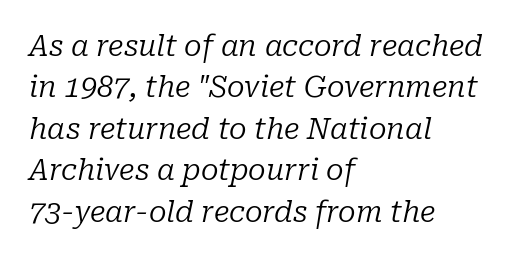
The image shows 29 px regular-weight serif type, italic (leaning right); set left-aligned, normal line spacing (1.43x), normal letter spacing, not underlined; low stroke contrast and a medium x-height.
